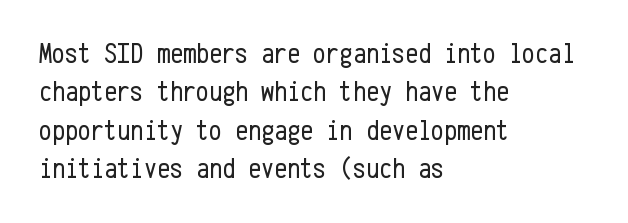
If you drew a line through each stem, it would be perfectly vertical. Typographically, this falls in the sans-serif category. A typesetter would call this monospace, since all characters share one set width. Baseline-to-baseline distance is the conventional proportion of letter height.
